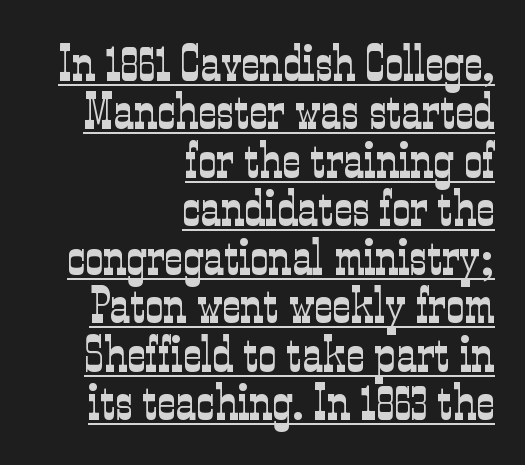
The image shows 51 px light, condensed serif type, upright; set right-aligned, tight line spacing (0.95x), normal letter spacing, underlined; low stroke contrast and a medium x-height.
